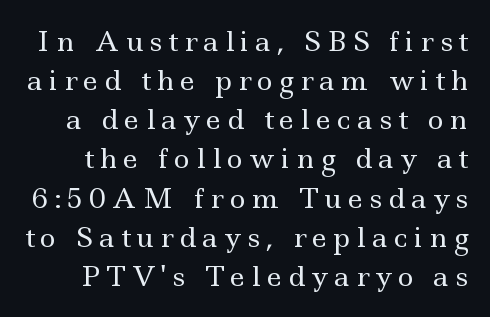
Q: Is the text bold? A: No.
Q: Is the text italic (slanted)? A: No, it is upright.
Q: Is the text underlined? A: No.
Q: Is the spacing between letters normal or unusually wide? A: Unusually wide.
Q: Is the spacing between lines tight, normal or loose? A: Normal.
